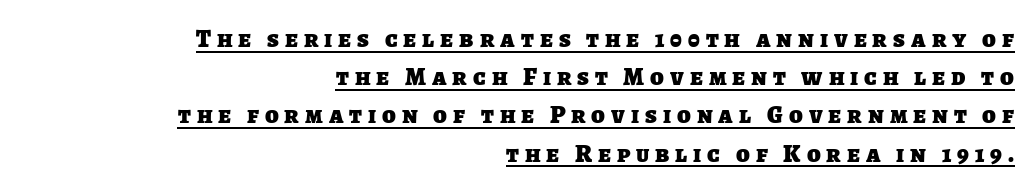
Is the letter spacing exaggerated? Yes — the characters are pushed far apart. Regarding leading, the lines here are spaced in the standard way. In terms of weight, the rendering is a true, heavy bold. Each line ends at the same right margin while the left side varies. The passage shown is underscored from start to finish.
